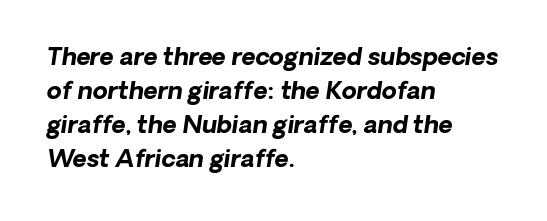
The image shows 24 px bold type; set left-aligned, normal line spacing (1.42x), normal letter spacing, not underlined.
